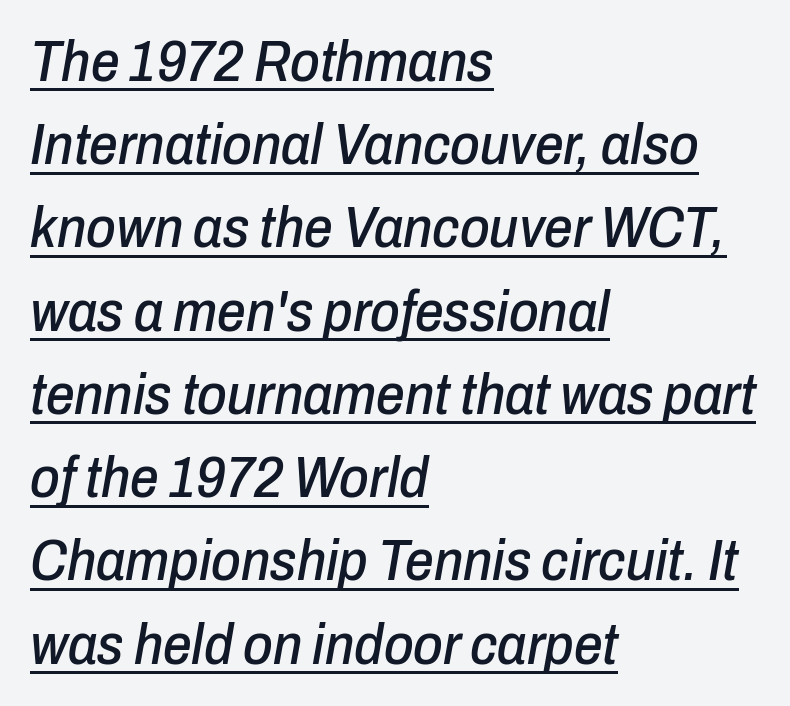
{"italic": "yes", "lean": "right", "slant_degrees": 10, "width": "condensed", "stroke_contrast": "low", "x_height": "medium", "monospaced": "no", "underline": "yes", "align": "left", "line_spacing": "normal", "line_spacing_ratio": 1.46, "letter_spacing": "normal", "letter_spacing_em": 0.0, "glyph_px": 57}
